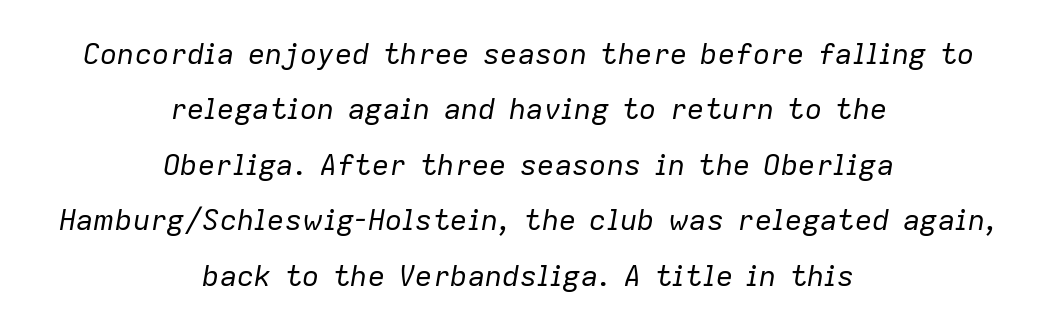
The tracking reads as untouched default to a designer's eye. Vertically, the passage feels expansive, rows floating well apart. Each line is balanced around a shared central axis. The letterforms sit at book weight or below.
